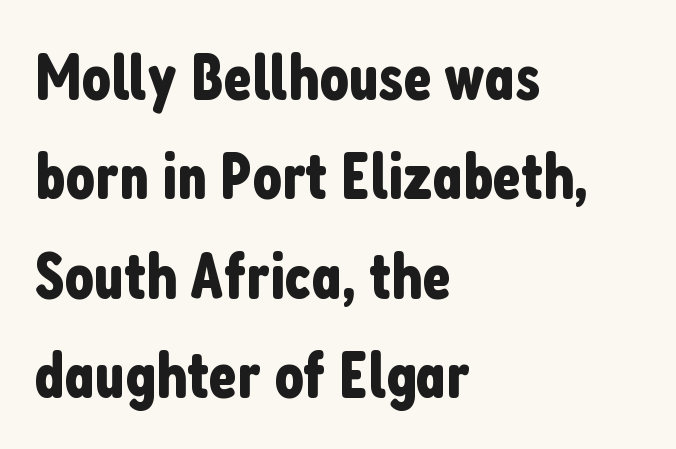
{"serif": "no", "italic": "no", "width": "condensed", "stroke_contrast": "low", "x_height": "medium", "monospaced": "no", "underline": "no", "align": "left", "line_spacing": "normal", "line_spacing_ratio": 1.53, "letter_spacing": "normal", "letter_spacing_em": 0.0, "glyph_px": 65}
